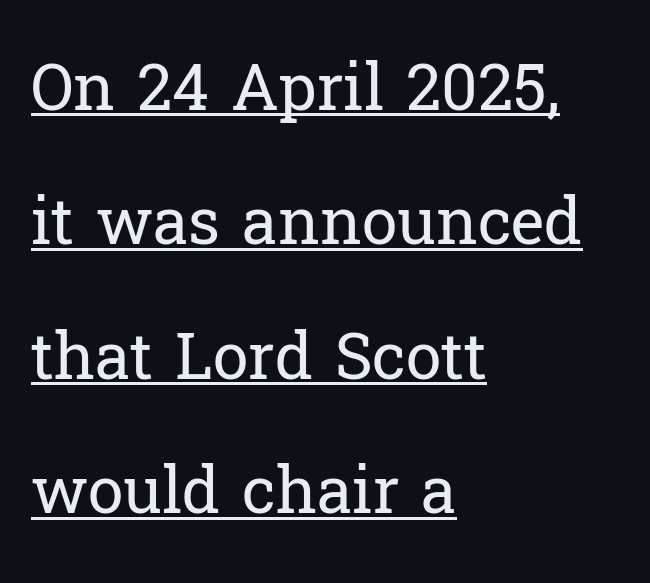
Left-aligned paragraph, ragged on the right. Little horizontal feet cap the strokes, marking this as serif type. Notice how the stems are strictly vertical — no italics here. Interline gaps are noticeably wide in this sample.
